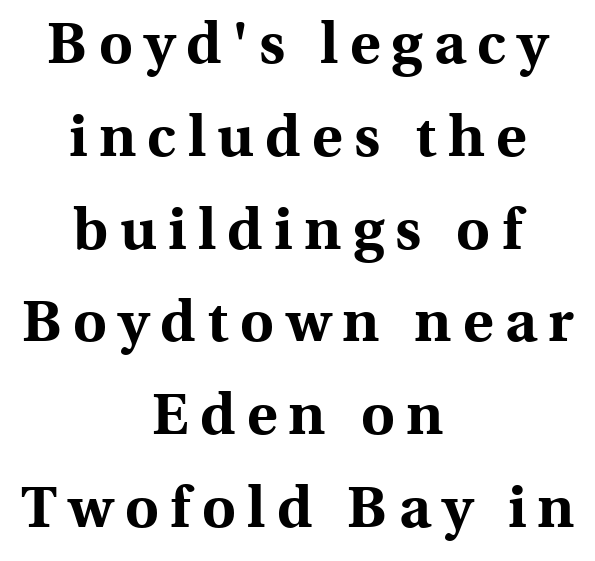
{"serif": "yes", "italic": "no", "bold": "yes", "weight": "bold", "width": "normal", "x_height": "medium", "monospaced": "no", "underline": "no", "align": "center", "line_spacing": "normal", "line_spacing_ratio": 1.6, "letter_spacing": "wide", "letter_spacing_em": 0.2, "glyph_px": 58}
